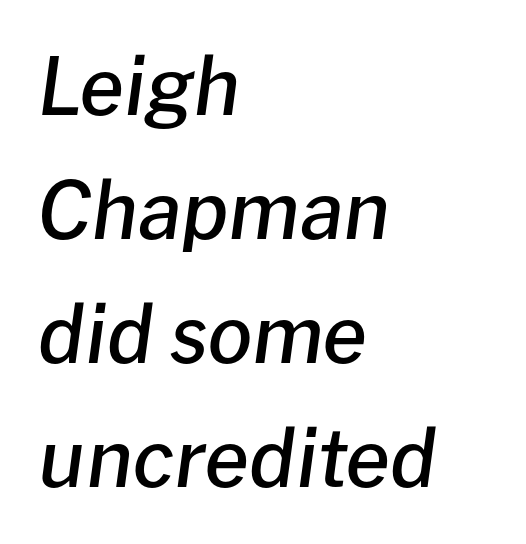
Q: Is the text bold? A: Semi-bold.
Q: Is the text italic (slanted)? A: Yes, it leans right by about 8 degrees.
Q: Is the text underlined? A: No.
Q: How is the paragraph aligned? A: Left-aligned.
Q: Is the spacing between letters normal or unusually wide? A: Normal.
Q: Is the spacing between lines tight, normal or loose? A: Normal.
Q: Width (condensed, normal, or wide)? A: Normal.
Q: Stroke contrast? A: Low.
Q: x-height? A: Medium.
Q: Monospaced? A: No.
